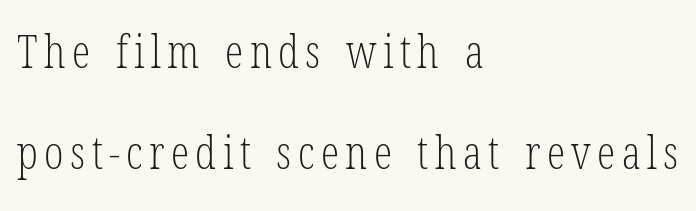
{"serif": "yes", "italic": "no", "bold": "no", "weight": "light", "width": "condensed", "stroke_contrast": "low", "x_height": "medium", "monospaced": "no", "underline": "no", "align": "left", "line_spacing": "loose", "line_spacing_ratio": 2.2, "glyph_px": 46}
